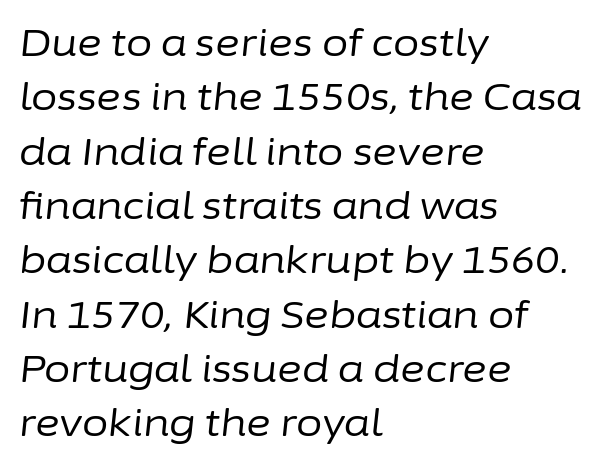
The image shows 38 px regular-weight type, italic (leaning right); set left-aligned, normal line spacing (1.43x), normal letter spacing, not underlined; low stroke contrast and a medium x-height.
